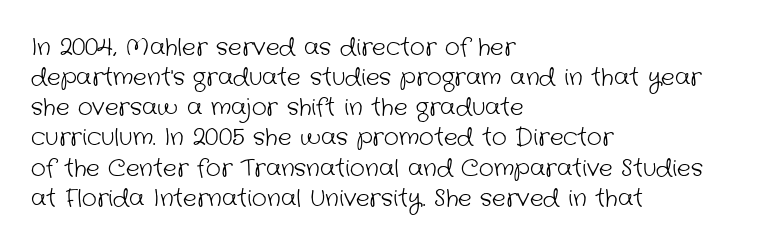
Q: Is the text bold? A: No.
Q: Is the text underlined? A: No.
Q: How is the paragraph aligned? A: Left-aligned.
Q: Is the spacing between letters normal or unusually wide? A: Normal.
Q: Is the spacing between lines tight, normal or loose? A: Normal.
